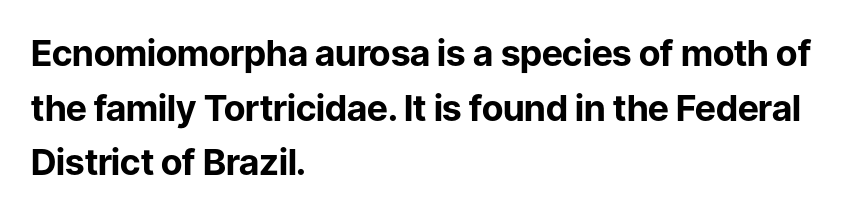
A student would call this left alignment; a typographer would say flush left, rag right. This sample has the flowing, uneven cadence of proportional lettering. The leading is moderate, giving the passage an even texture. The passage shown has conventional tracking throughout. Rendered with straight, roman letterforms.
